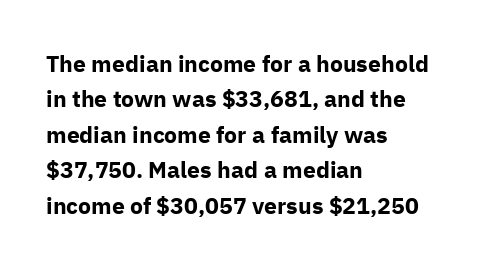
The strip under each line holds only bare page. The designer left line spacing at the default. Typeset ragged right — the left edge is the straight one. Heavy-handed strokes throughout: this text is bold.
